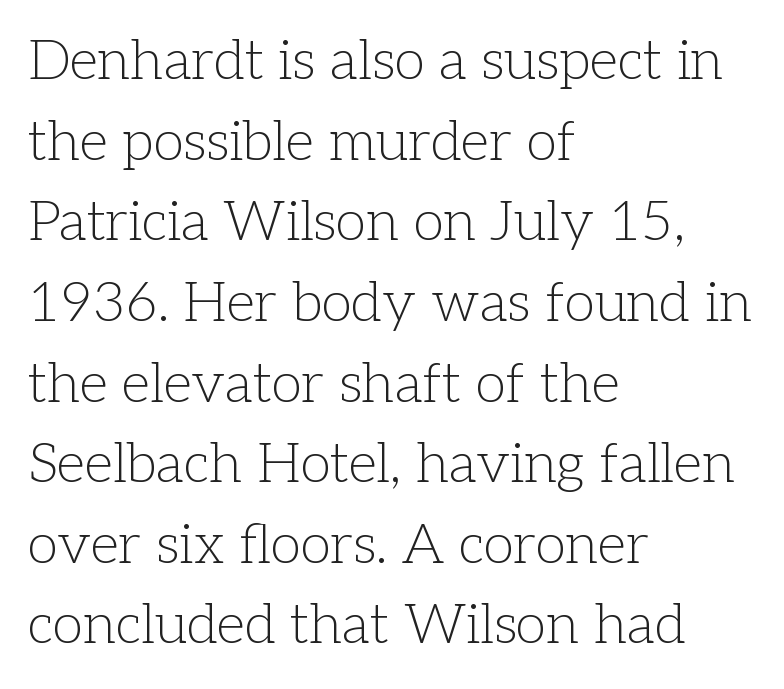
{"serif": "yes", "italic": "no", "bold": "no", "weight": "light", "width": "normal", "stroke_contrast": "low", "x_height": "medium", "monospaced": "no", "underline": "no", "align": "left", "line_spacing": "normal", "line_spacing_ratio": 1.44, "letter_spacing": "normal", "letter_spacing_em": 0.0, "glyph_px": 56}
